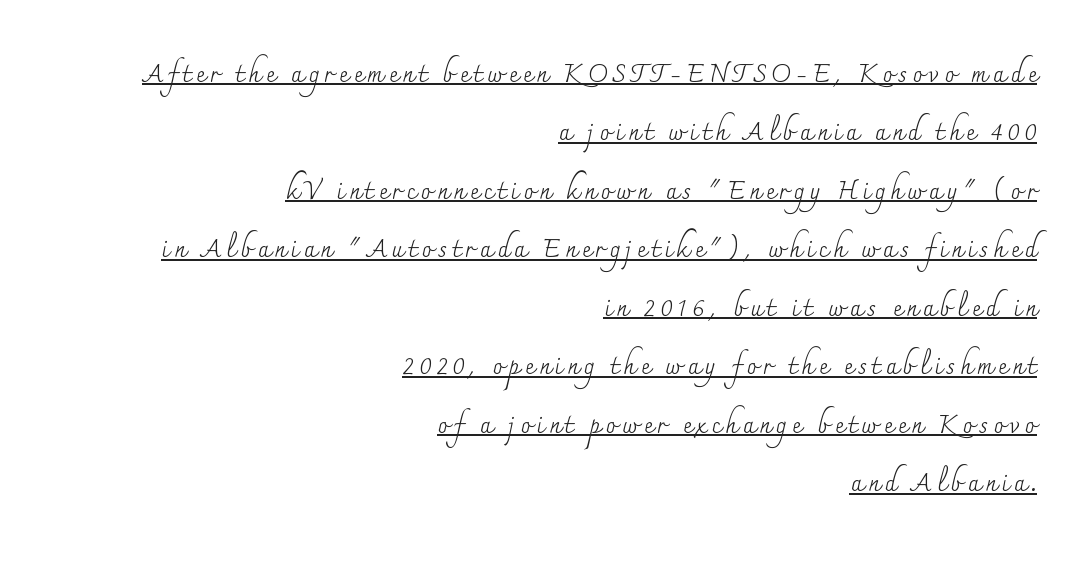
{"bold": "no", "underline": "yes", "align": "right", "line_spacing": "loose", "line_spacing_ratio": 2.34, "glyph_px": 25}
